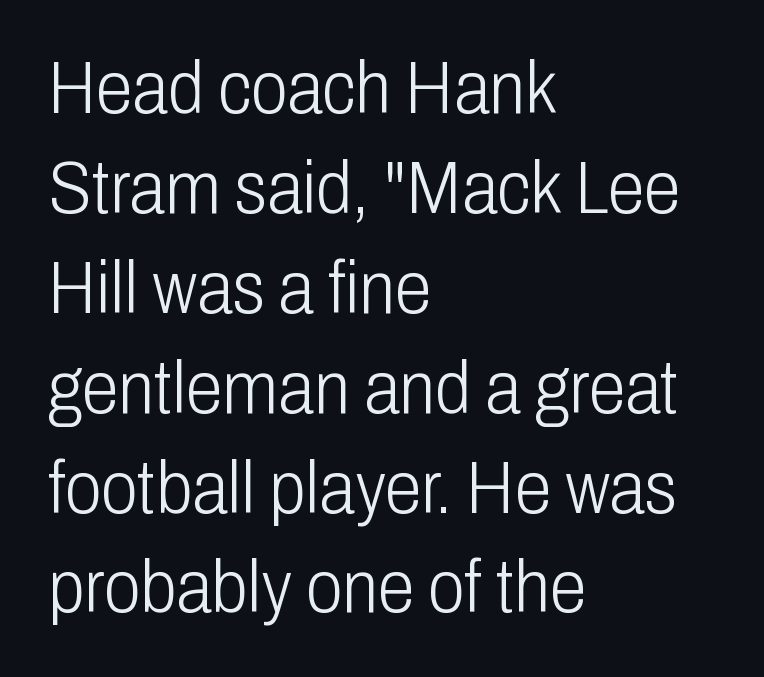
{"serif": "no", "italic": "no", "bold": "no", "weight": "light", "width": "condensed", "stroke_contrast": "low", "x_height": "medium", "monospaced": "no", "underline": "no", "align": "left", "line_spacing": "normal", "line_spacing_ratio": 1.35, "letter_spacing": "normal", "letter_spacing_em": 0.0, "glyph_px": 74}
